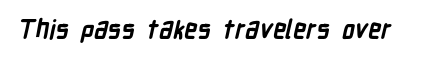
Set as a true bold cut, around the 700 mark. No word sits above an underline. Nothing unusual about the tracking: characters are spaced as the font intends.
